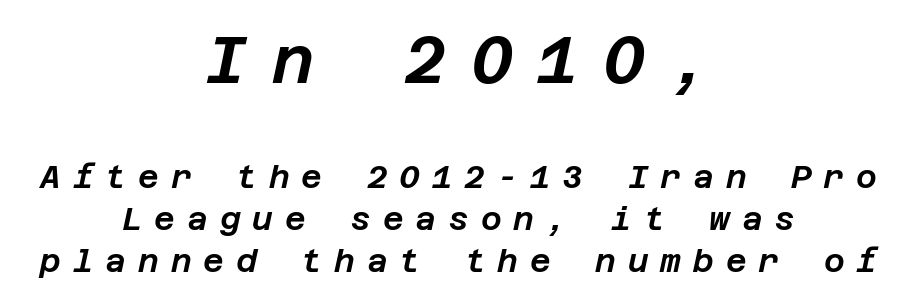
{"italic": "yes", "lean": "right", "slant_degrees": 12, "width": "normal", "stroke_contrast": "low", "x_height": "large", "underline": "no", "align": "center", "line_spacing": "normal", "line_spacing_ratio": 1.3, "letter_spacing": "wide", "letter_spacing_em": 0.37, "larger_block": "first", "size_ratio": 2.03, "glyph_px": 65}
